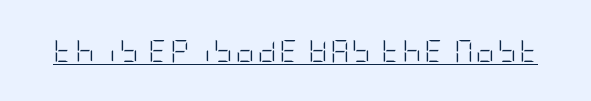
Q: Is the text bold? A: No.
Q: Is the text italic (slanted)? A: No, it is upright.
Q: Is the text underlined? A: Yes.
